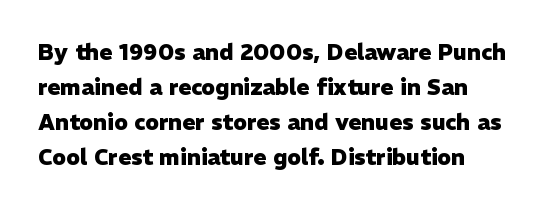
The image shows 22 px bold type, upright; set normal line spacing (1.59x), normal letter spacing, not underlined.
